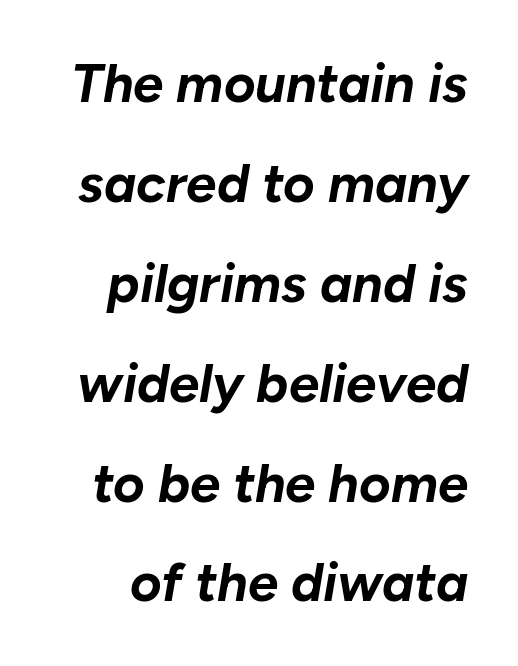
The image shows 54 px bold type, italic (leaning right); set line spacing 1.85x, normal letter spacing, not underlined; low stroke contrast and a medium x-height.
